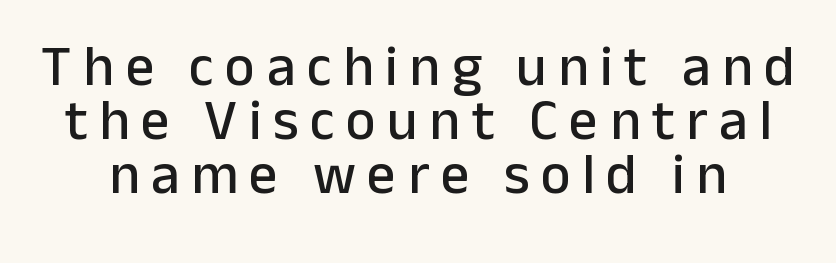
Q: Is the text italic (slanted)? A: No, it is upright.
Q: Is the typeface a serif or a sans-serif typeface? A: Sans-serif.
Q: Is the text underlined? A: No.
Q: Is the spacing between letters normal or unusually wide? A: Unusually wide.
Q: Is the spacing between lines tight, normal or loose? A: Tight.
Q: Width (condensed, normal, or wide)? A: Normal.
Q: Stroke contrast? A: Low.
Q: x-height? A: Medium.
Q: Monospaced? A: No.
